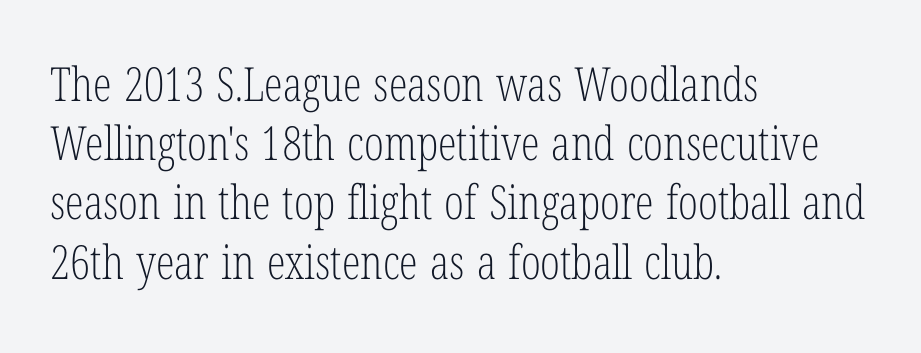
The image shows 47 px light, condensed serif type, upright; set left-aligned, normal line spacing (1.26x), normal letter spacing, not underlined; low stroke contrast and a medium x-height.
